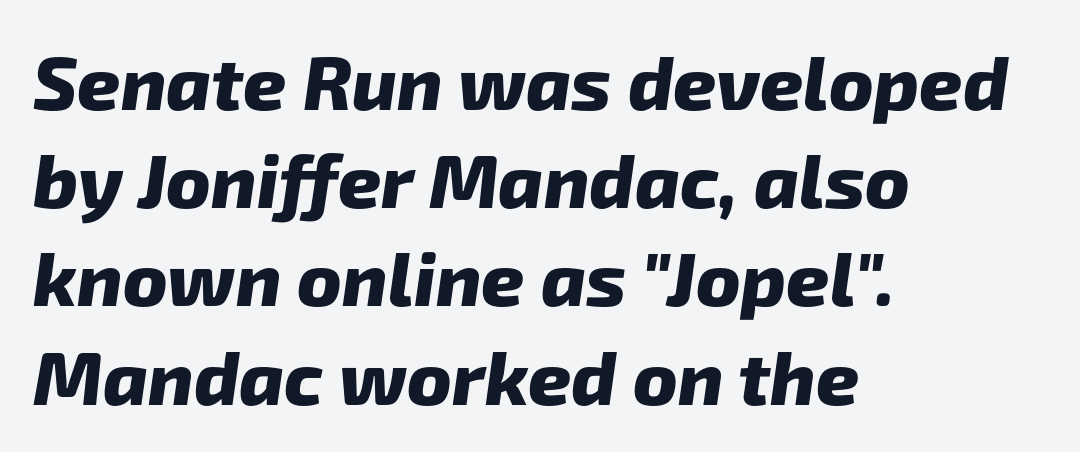
{"serif": "no", "bold": "yes", "weight": "heavy", "width": "normal", "stroke_contrast": "low", "x_height": "medium", "monospaced": "no", "underline": "no", "align": "left", "line_spacing": "normal", "line_spacing_ratio": 1.31, "letter_spacing": "normal", "letter_spacing_em": 0.0, "glyph_px": 75}
